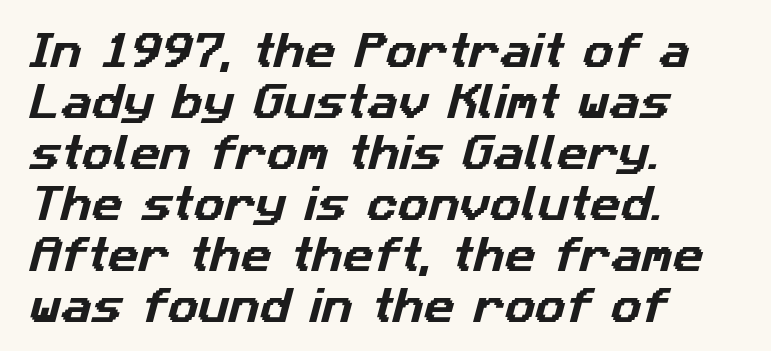
Spacing verdict: proportional, widths tailored to each character. The lines in this sample share a left origin and differ only in where they stop. What stands out about the letter spacing? Nothing — it is the standard amount. What kind of face is this? One without serifs — a sans.
